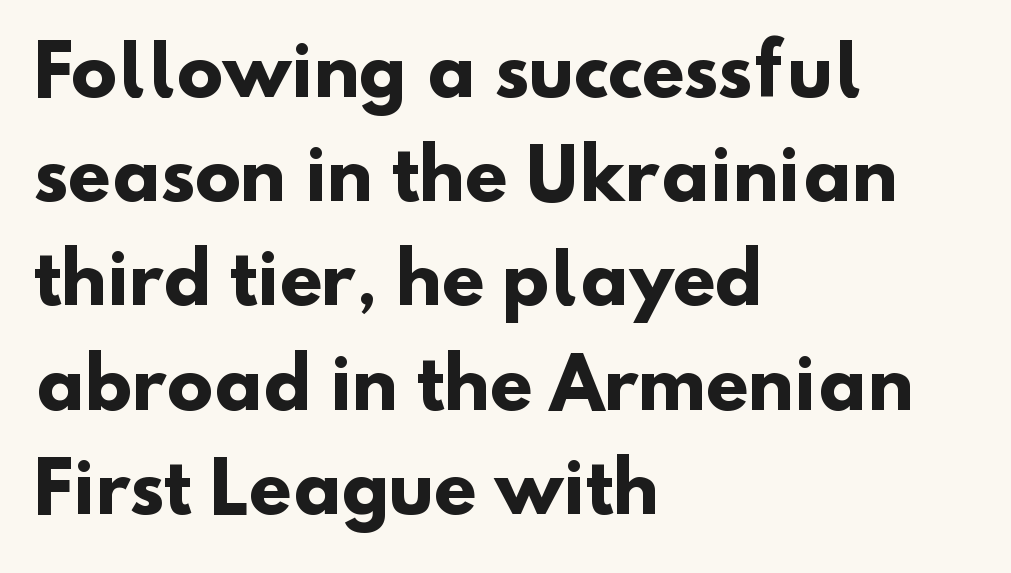
{"serif": "no", "bold": "yes", "weight": "heavy", "width": "normal", "stroke_contrast": "low", "x_height": "small", "monospaced": "no", "underline": "no", "align": "left", "line_spacing": "normal", "line_spacing_ratio": 1.51, "letter_spacing": "normal", "letter_spacing_em": 0.0, "glyph_px": 69}
